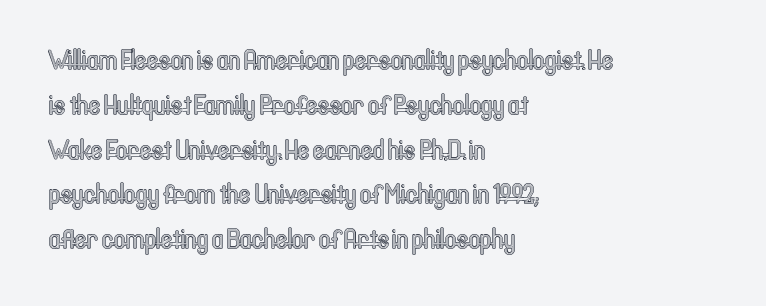
No italicization has been applied; the sample stays upright. The letters advance in unequal steps, a hallmark of proportional type. Caption: multi-line text, flush left, ragged right. Vertically, the passage feels balanced, rows spaced as you'd expect. The horizontal fit of the characters is conventional and even.
